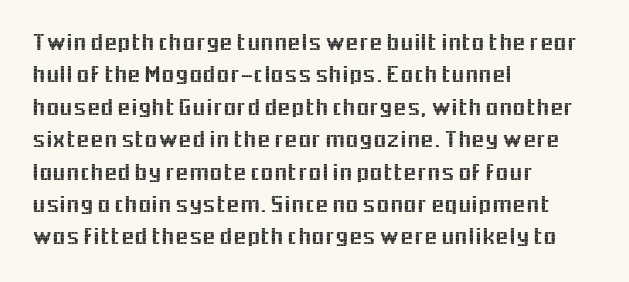
The image shows 24 px text type, upright; set left-aligned, normal line spacing (1.35x), normal letter spacing, not underlined.
